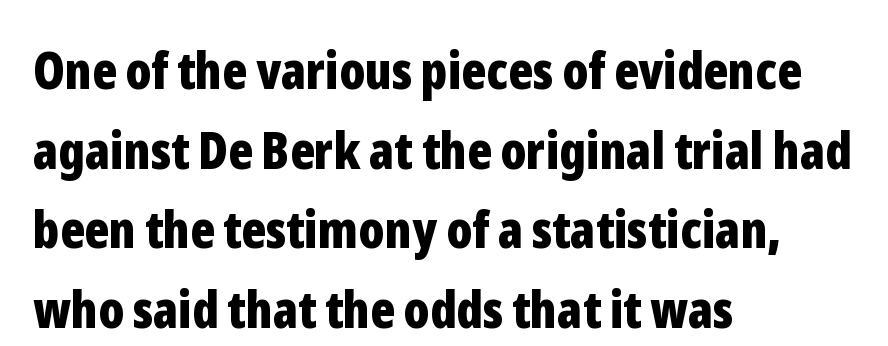
Q: Is the text bold? A: Yes.
Q: Is the text italic (slanted)? A: No, it is upright.
Q: Is the typeface a serif or a sans-serif typeface? A: Sans-serif.
Q: Is the text underlined? A: No.
Q: How is the paragraph aligned? A: Left-aligned.
Q: Is the spacing between letters normal or unusually wide? A: Normal.
Q: Is the spacing between lines tight, normal or loose? A: Normal.
Q: Width (condensed, normal, or wide)? A: Condensed.
Q: Stroke contrast? A: Low.
Q: x-height? A: Medium.
Q: Monospaced? A: No.
